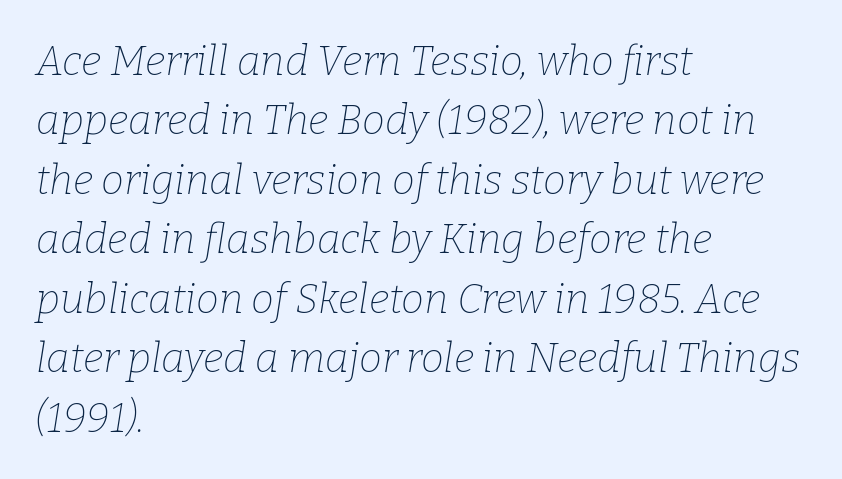
The image shows 41 px thin serif type, italic (leaning right); set left-aligned, normal line spacing (1.45x), normal letter spacing, not underlined; low stroke contrast and a medium x-height.
